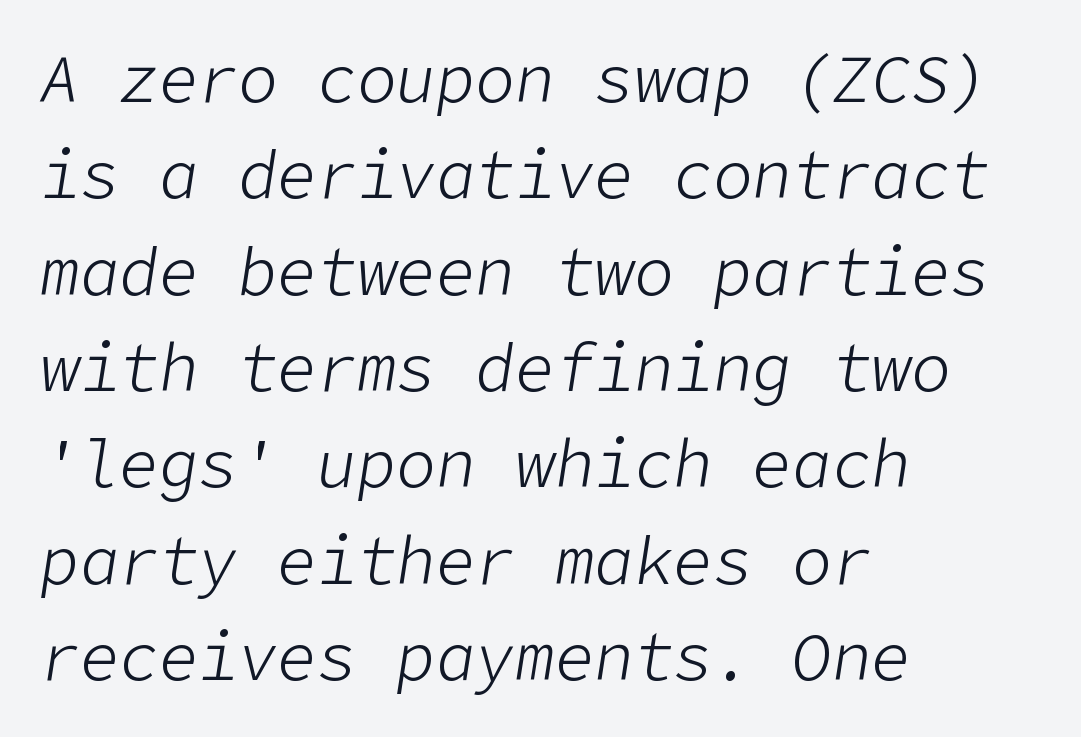
{"italic": "yes", "lean": "right", "slant_degrees": 9, "bold": "no", "weight": "light", "width": "normal", "stroke_contrast": "low", "x_height": "medium", "underline": "no", "align": "left", "line_spacing": "normal", "line_spacing_ratio": 1.46, "letter_spacing": "normal", "letter_spacing_em": 0.0, "glyph_px": 66}
